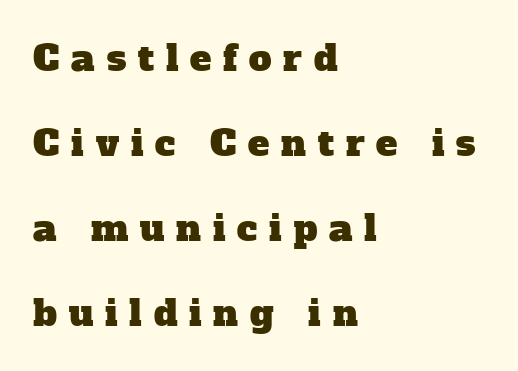
The image shows 36 px serif type; set left-aligned, loose line spacing (2.36x), unusually wide letter spacing (+0.33 em), not underlined; low stroke contrast and a medium x-height.
